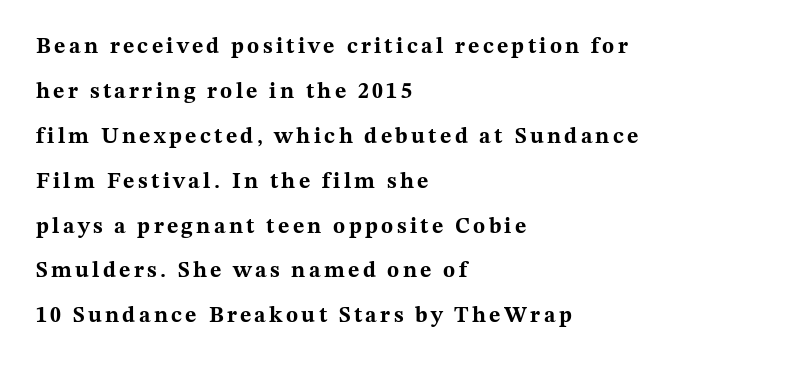
Q: Is the text bold? A: Yes.
Q: Is the text italic (slanted)? A: No, it is upright.
Q: Is the text underlined? A: No.
Q: How is the paragraph aligned? A: Left-aligned.
Q: Is the spacing between lines tight, normal or loose? A: Loose.
